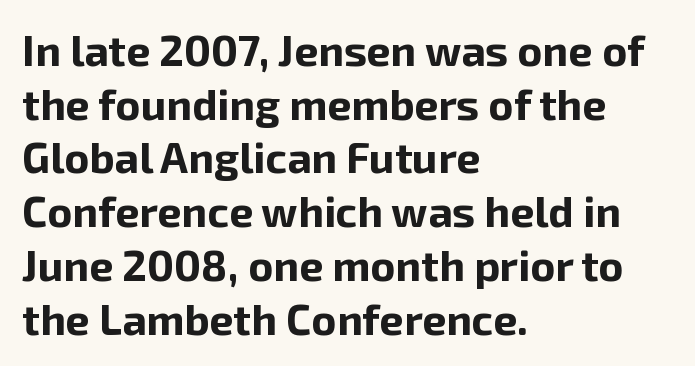
Reading down the column, the eye jumps a familiar distance to each next line. You could call the tracking neutral — neither tight nor loose. Is the block centered? No — it sits flush against the left margin. You can tell from the bare stems that sans-serif type was used. A full-strength bold gives these letters their thick strokes. The rendering uses natural spacing where letterforms have individual widths.
